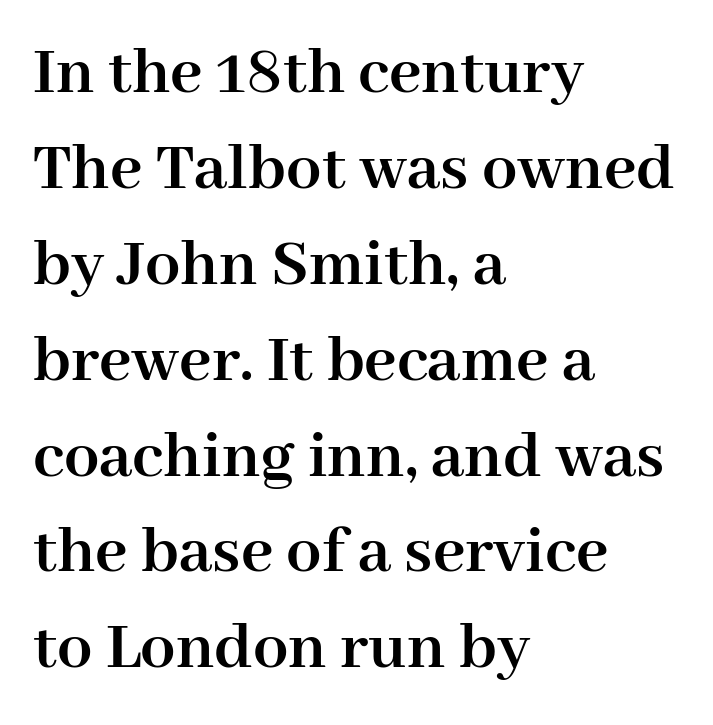
The lettering holds an erect, upright posture throughout. Nobody drew a line under any word here. Is the block centered? No — it sits flush against the left margin. This rendering employs a face with finishing strokes, i.e., a serif.
